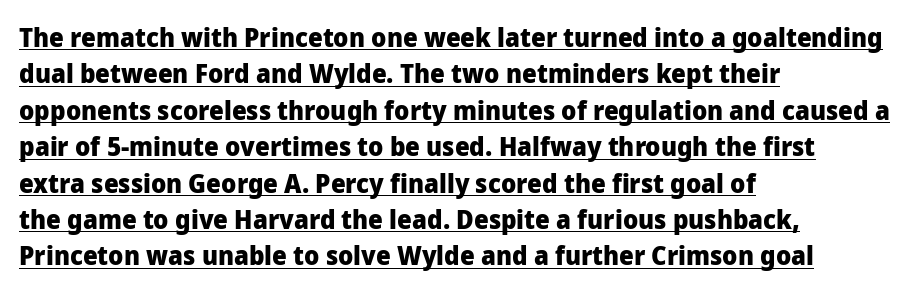
{"italic": "no", "bold": "yes", "underline": "yes", "align": "left", "line_spacing": "normal", "line_spacing_ratio": 1.4, "letter_spacing": "normal", "letter_spacing_em": 0.0, "glyph_px": 26}
